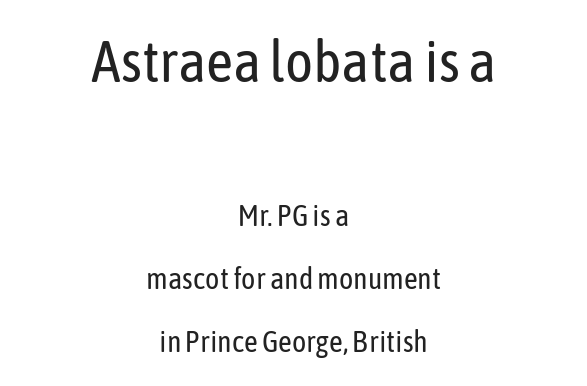
The image shows 59 px regular-weight, condensed sans-serif type, upright; set centered, loose line spacing (2.1x), normal letter spacing, not underlined; the first (top) block is 1.97x larger; low stroke contrast and a medium x-height.
